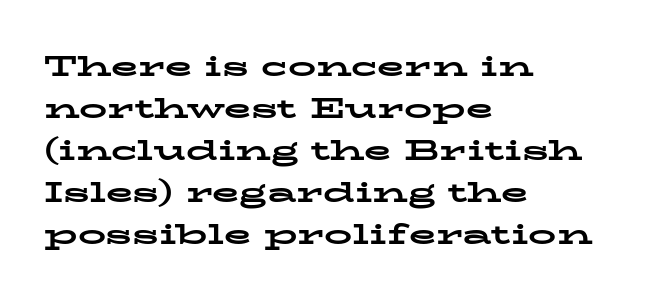
A typesetter would label this face a serif. Clear beneath every line of the passage. This block has exactly the height ordinary leading produces. I'd describe the lettering as bold — thick and assertive. A typesetter would call this proportional, since set widths differ per character. This sample uses an upright cut, with every glyph sitting square on the baseline.
